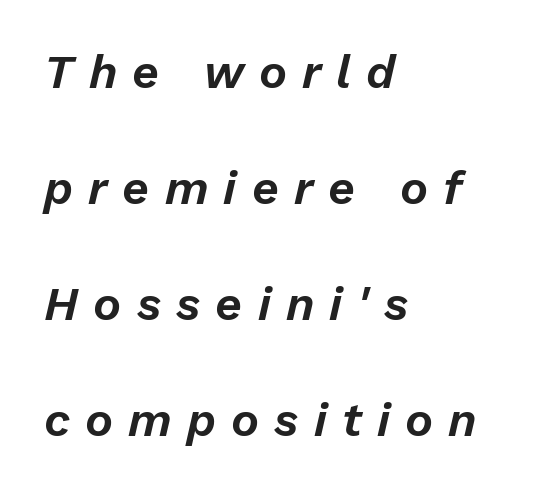
{"italic": "yes", "lean": "right", "slant_degrees": 13, "width": "normal", "stroke_contrast": "low", "x_height": "medium", "monospaced": "no", "underline": "no", "align": "left", "line_spacing": "loose", "line_spacing_ratio": 2.47, "letter_spacing": "wide", "letter_spacing_em": 0.32, "glyph_px": 47}
